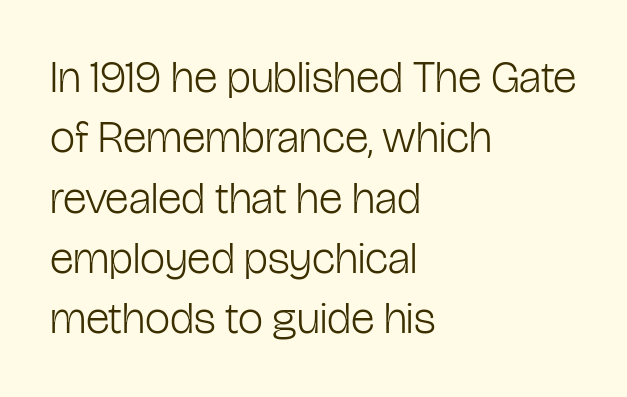
{"serif": "no", "italic": "no", "bold": "no", "weight": "light", "width": "condensed", "stroke_contrast": "low", "x_height": "medium", "monospaced": "no", "underline": "no", "align": "left", "line_spacing": "normal", "line_spacing_ratio": 1.34, "letter_spacing": "normal", "letter_spacing_em": 0.0, "glyph_px": 45}
